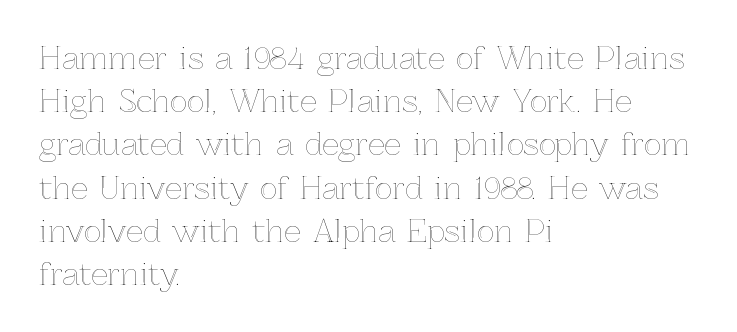
Q: Is the text italic (slanted)? A: No, it is upright.
Q: Is the text underlined? A: No.
Q: How is the paragraph aligned? A: Left-aligned.
Q: Is the spacing between letters normal or unusually wide? A: Normal.
Q: Is the spacing between lines tight, normal or loose? A: Normal.
Q: Width (condensed, normal, or wide)? A: Normal.
Q: x-height? A: Medium.
Q: Monospaced? A: No.
